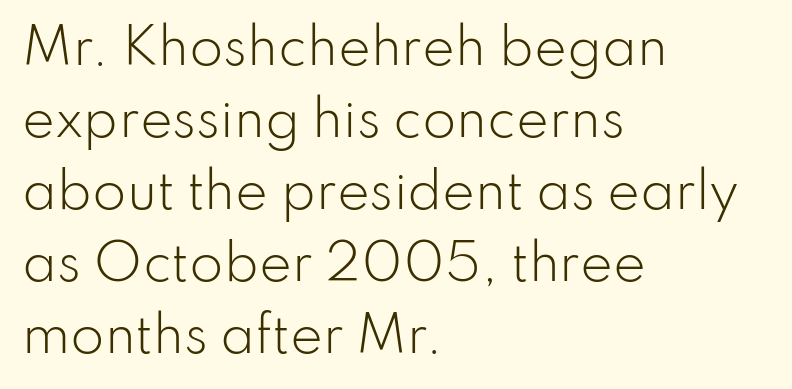
The image shows 49 px light sans-serif type, upright; set left-aligned, normal line spacing (1.47x), normal letter spacing, not underlined; low stroke contrast and a small x-height.
